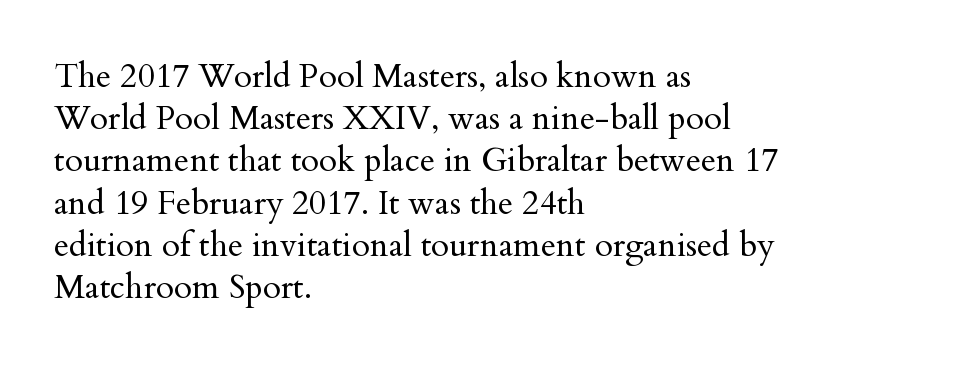
Q: Is the text bold? A: No.
Q: Is the text italic (slanted)? A: No, it is upright.
Q: Is the typeface a serif or a sans-serif typeface? A: Serif.
Q: Is the text underlined? A: No.
Q: How is the paragraph aligned? A: Left-aligned.
Q: Is the spacing between letters normal or unusually wide? A: Normal.
Q: Is the spacing between lines tight, normal or loose? A: Normal.
Q: Width (condensed, normal, or wide)? A: Normal.
Q: Stroke contrast? A: Medium.
Q: x-height? A: Small.
Q: Monospaced? A: No.
